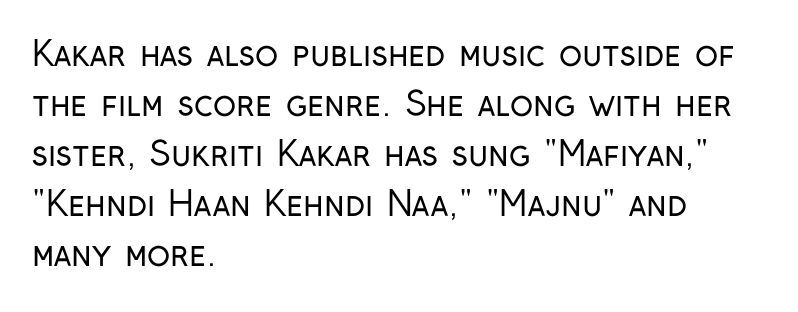
Q: Is the text bold? A: No.
Q: Is the text italic (slanted)? A: No, it is upright.
Q: Is the typeface a serif or a sans-serif typeface? A: Sans-serif.
Q: Is the text underlined? A: No.
Q: How is the paragraph aligned? A: Left-aligned.
Q: Is the spacing between letters normal or unusually wide? A: Normal.
Q: Is the spacing between lines tight, normal or loose? A: Normal.
Q: Width (condensed, normal, or wide)? A: Condensed.
Q: Stroke contrast? A: Low.
Q: x-height? A: Medium.
Q: Monospaced? A: No.
